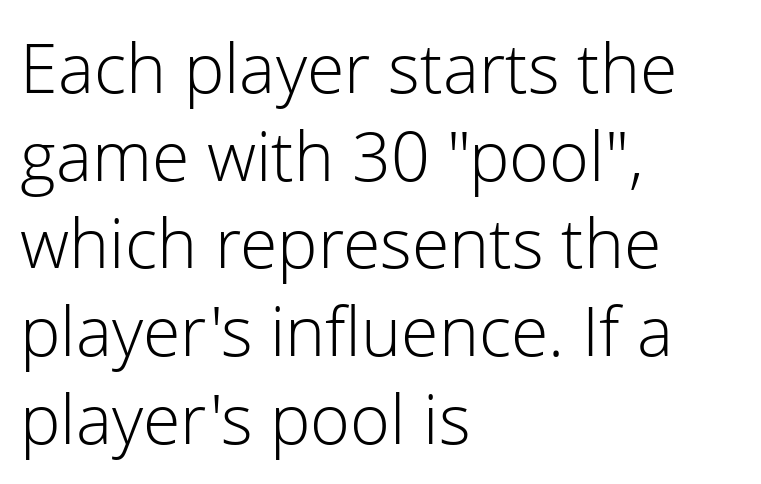
{"serif": "no", "italic": "no", "bold": "no", "weight": "light", "width": "normal", "stroke_contrast": "low", "x_height": "medium", "monospaced": "no", "underline": "no", "align": "left", "line_spacing": "normal", "line_spacing_ratio": 1.29, "letter_spacing": "normal", "letter_spacing_em": 0.0, "glyph_px": 68}
